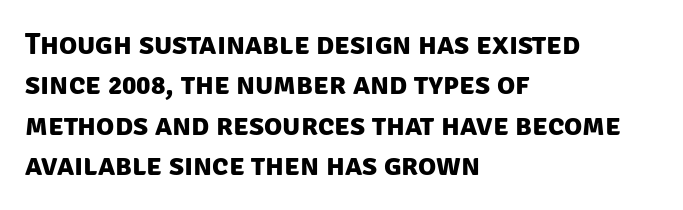
{"serif": "no", "bold": "yes", "weight": "bold", "width": "normal", "stroke_contrast": "low", "x_height": "large", "monospaced": "no", "underline": "no", "align": "left", "line_spacing": "normal", "line_spacing_ratio": 1.35, "letter_spacing": "normal", "letter_spacing_em": 0.0, "glyph_px": 30}
